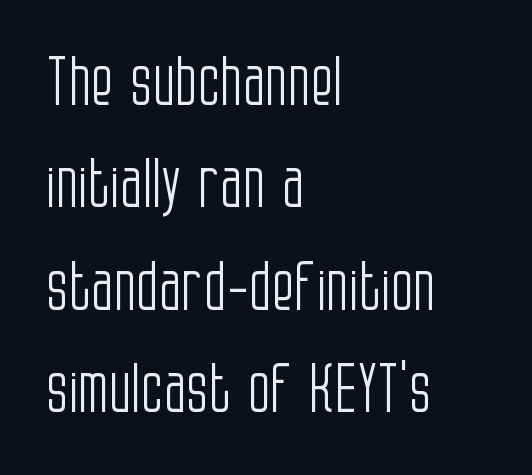
The image shows 66 px light, condensed sans-serif type, upright; set left-aligned, normal line spacing (1.55x), normal letter spacing, not underlined; low stroke contrast and a large x-height.
